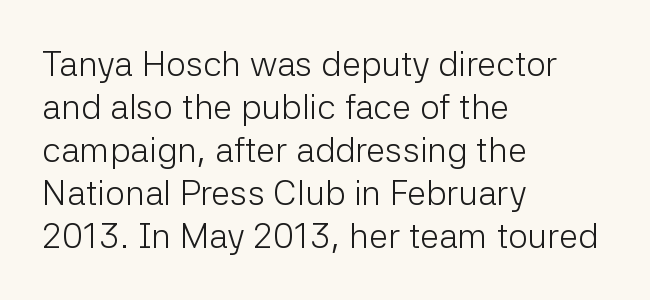
{"serif": "no", "italic": "no", "bold": "no", "weight": "light", "width": "normal", "stroke_contrast": "low", "x_height": "medium", "monospaced": "no", "underline": "no", "align": "left", "line_spacing_ratio": 1.23, "letter_spacing": "normal", "letter_spacing_em": 0.0, "glyph_px": 35}
